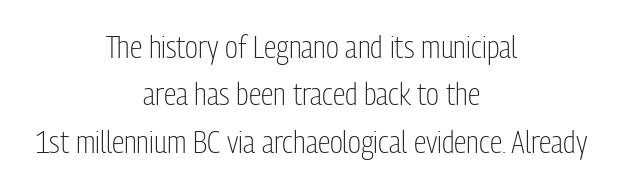
This sample uses plain, unmodified letter spacing. Rendered with straight, roman letterforms. The specimen omits any rule beneath the text block's lines. This is not heavy type; no bold has been used. Each line is balanced around a shared central axis.
